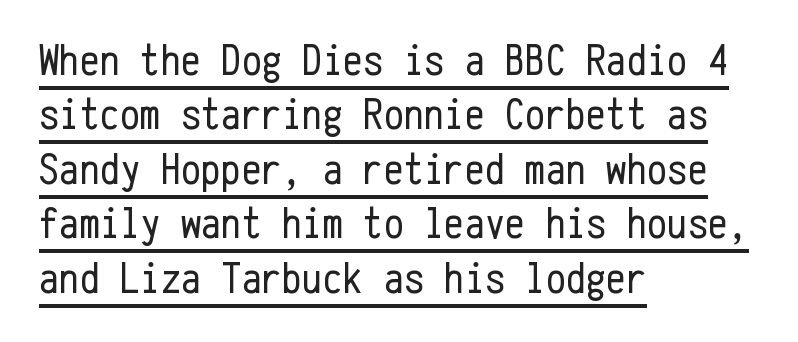
The image shows 45 px regular-weight, condensed sans-serif type, upright, monospaced; set left-aligned, line spacing 1.21x, normal letter spacing, underlined; low stroke contrast and a medium x-height.
